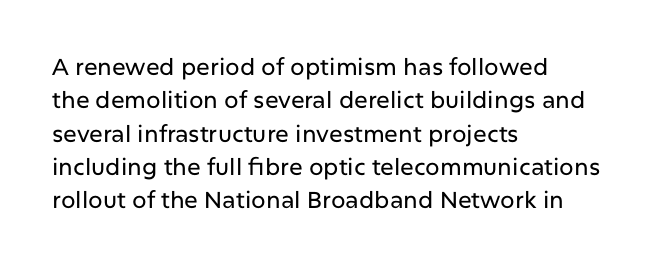
Q: Is the text italic (slanted)? A: No, it is upright.
Q: Is the text underlined? A: No.
Q: How is the paragraph aligned? A: Left-aligned.
Q: Is the spacing between letters normal or unusually wide? A: Normal.
Q: Is the spacing between lines tight, normal or loose? A: Normal.
